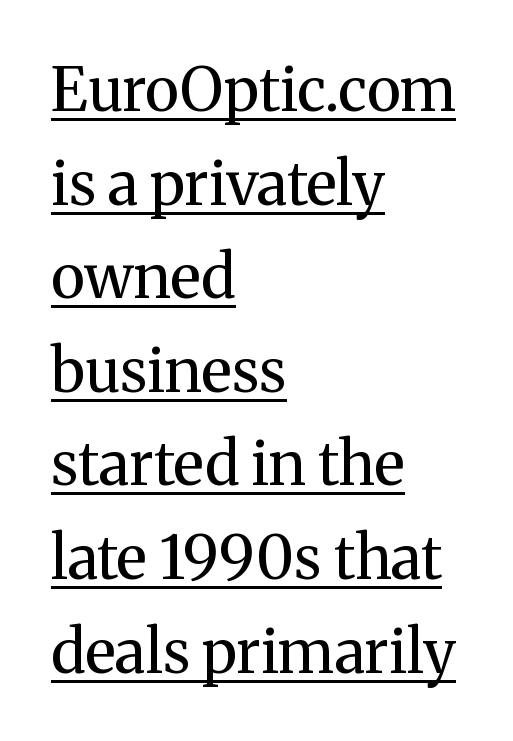
I'd call this a serif setting — the letters wear small feet. Honestly, the row spacing looks completely unremarkable. You can tell it's not italic because the verticals are truly vertical. Is this a fixed-width face? No — the glyphs have proportional, varying widths. The paragraph shown leans on its left margin.
